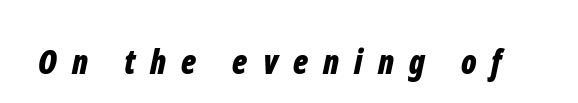
Q: Is the text bold? A: Yes.
Q: Is the text italic (slanted)? A: Yes, it leans right by about 12 degrees.
Q: Is the text underlined? A: No.
Q: Is the spacing between letters normal or unusually wide? A: Unusually wide.
Q: Width (condensed, normal, or wide)? A: Condensed.
Q: Stroke contrast? A: Low.
Q: x-height? A: Medium.
Q: Monospaced? A: No.
